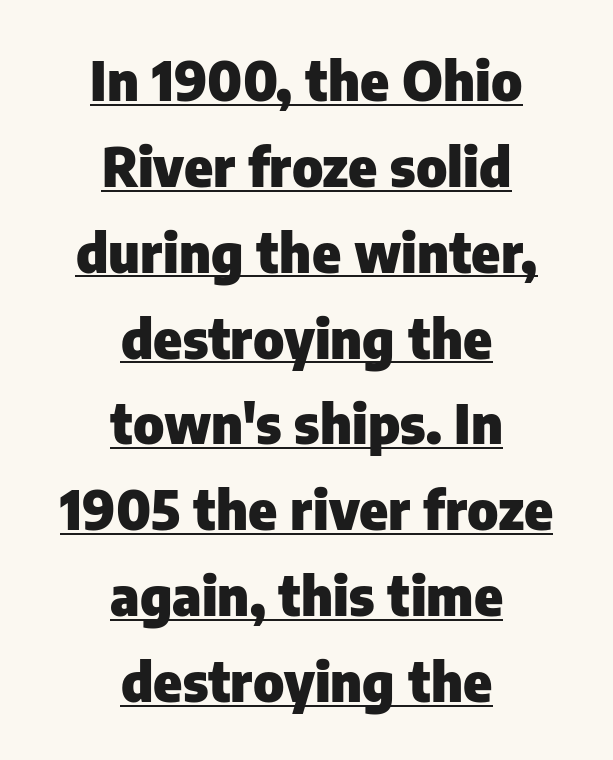
Q: Is the text bold? A: Yes.
Q: Is the text italic (slanted)? A: No, it is upright.
Q: Is the typeface a serif or a sans-serif typeface? A: Sans-serif.
Q: Is the text underlined? A: Yes.
Q: How is the paragraph aligned? A: Centered.
Q: Is the spacing between letters normal or unusually wide? A: Normal.
Q: Is the spacing between lines tight, normal or loose? A: Normal.
Q: Width (condensed, normal, or wide)? A: Normal.
Q: Stroke contrast? A: Low.
Q: x-height? A: Medium.
Q: Monospaced? A: No.
